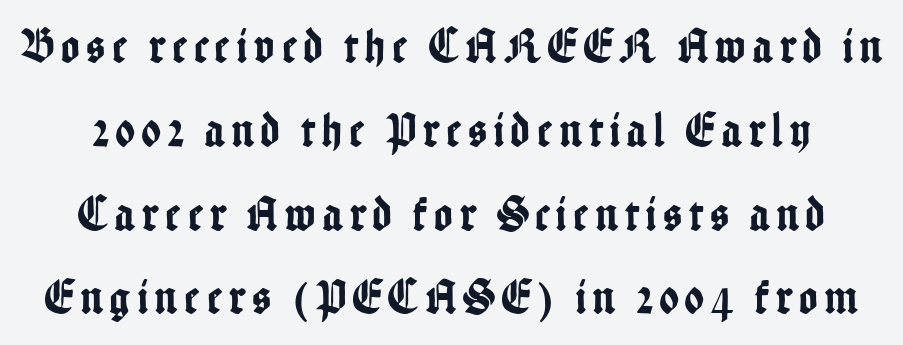
The image shows 49 px condensed sans-serif type, upright; set line spacing 1.71x, not underlined; low stroke contrast and a medium x-height.
